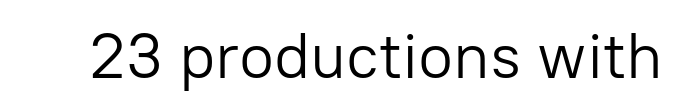
{"serif": "no", "italic": "no", "bold": "no", "weight": "light", "width": "normal", "stroke_contrast": "low", "x_height": "medium", "monospaced": "no", "underline": "no", "letter_spacing": "normal", "letter_spacing_em": 0.0, "glyph_px": 64}
